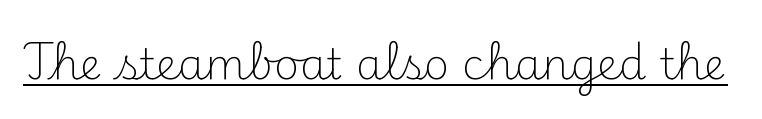
Between one letter and the next there's only the usual sliver of space. Looks like someone drew a line under every word here. No heavy texture on the line: the type isn't bold. A typesetter would call this proportional, since set widths differ per character. The lettering holds an erect, upright posture throughout. The type family on display is of the serif kind.
